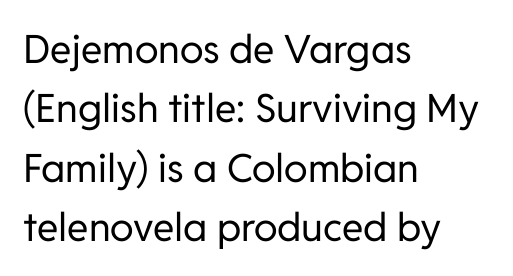
Letters have the restrained weight of plain body copy at most. Grotesque or geometric, the face here clearly has no serifs. Think of a printed novel: that variable character pitch is what you see here. This is roman type, the default non-slanted kind.
